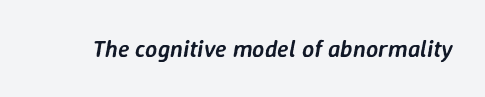
Q: Is the text bold? A: Semi-bold.
Q: Is the text italic (slanted)? A: Yes, it leans right by about 9 degrees.
Q: Is the text underlined? A: No.
Q: Is the spacing between letters normal or unusually wide? A: Normal.
